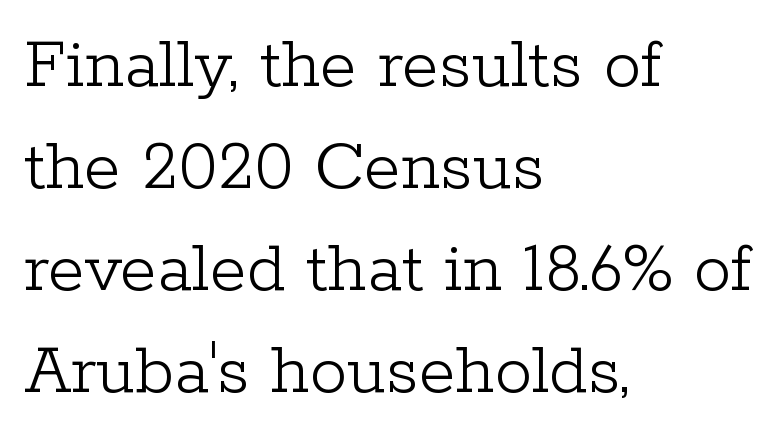
Q: Is the text bold? A: No.
Q: Is the text italic (slanted)? A: No, it is upright.
Q: Is the typeface a serif or a sans-serif typeface? A: Serif.
Q: Is the text underlined? A: No.
Q: How is the paragraph aligned? A: Left-aligned.
Q: Is the spacing between letters normal or unusually wide? A: Normal.
Q: Is the spacing between lines tight, normal or loose? A: Normal.
Q: Width (condensed, normal, or wide)? A: Normal.
Q: Stroke contrast? A: Low.
Q: x-height? A: Medium.
Q: Monospaced? A: No.
